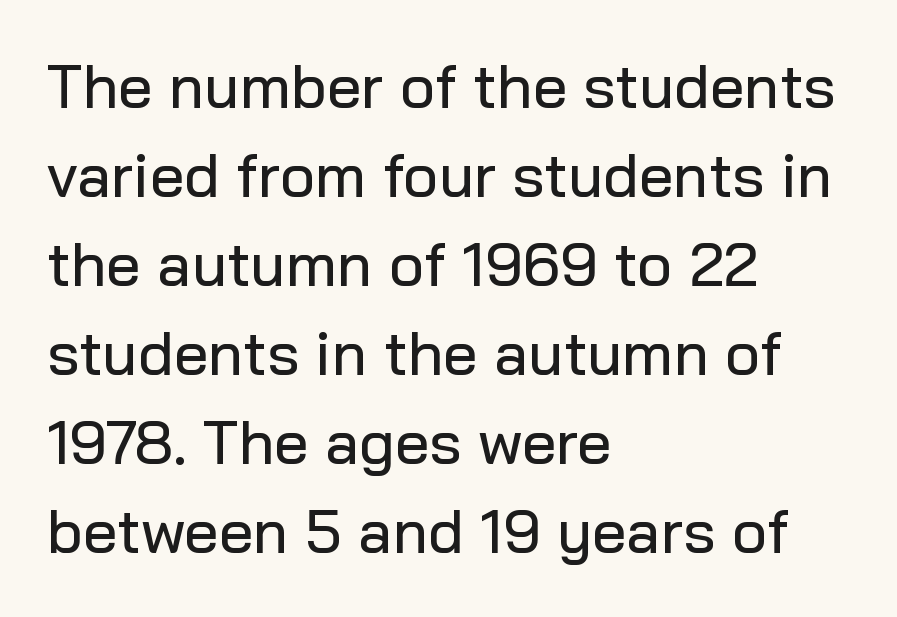
{"serif": "no", "italic": "no", "width": "normal", "stroke_contrast": "low", "x_height": "medium", "monospaced": "no", "underline": "no", "align": "left", "line_spacing": "normal", "line_spacing_ratio": 1.46, "letter_spacing": "normal", "letter_spacing_em": 0.0, "glyph_px": 61}
